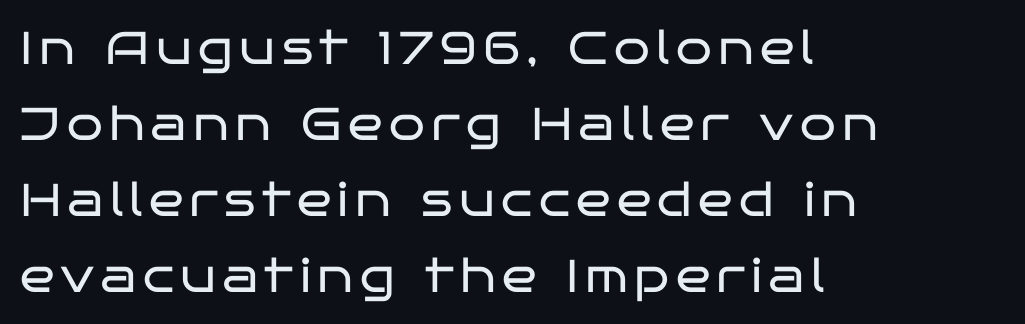
Descenders hang freely into open space. The typesetting does not lean heavy: it is not bold. Are there feet on the stems? There aren't — it's a sans. You could not count columns in this text — the font is proportionally spaced.
